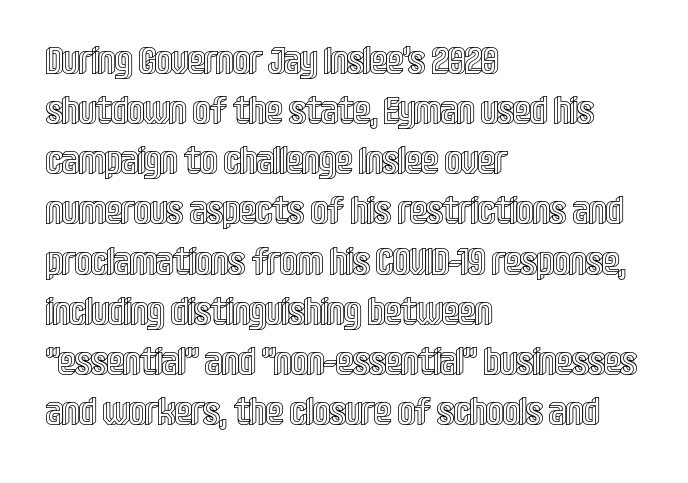
The image shows 38 px condensed type, upright; set left-aligned, normal line spacing (1.32x), normal letter spacing, not underlined; a large x-height.
